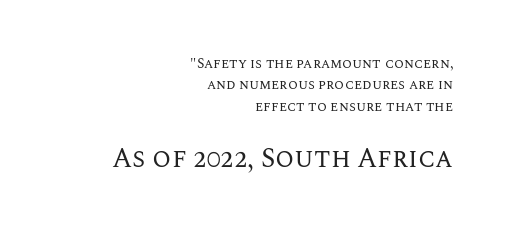
Q: Is the text bold? A: No.
Q: Is the text italic (slanted)? A: No, it is upright.
Q: Is the text underlined? A: No.
Q: How is the paragraph aligned? A: Right-aligned.
Q: Is the spacing between letters normal or unusually wide? A: Normal.
Q: Is the spacing between lines tight, normal or loose? A: Normal.
Q: Which block of text is set in a larger size, the first (top) or the second (bottom)? A: The second (bottom) one.
